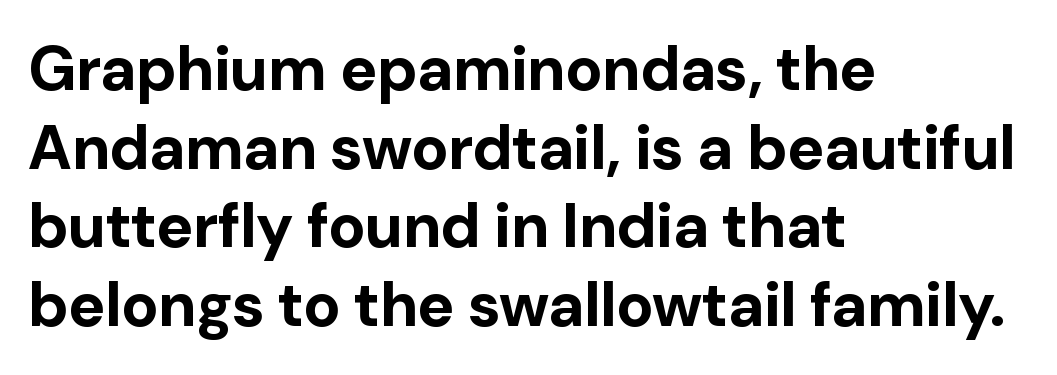
The area under the type is left untouched. Tall strokes in this sample are plumb rather than angled. Strong, thick strokes mark this as bold type. Note the varied advance widths — an 'i' is clearly narrower than an 'm'.
